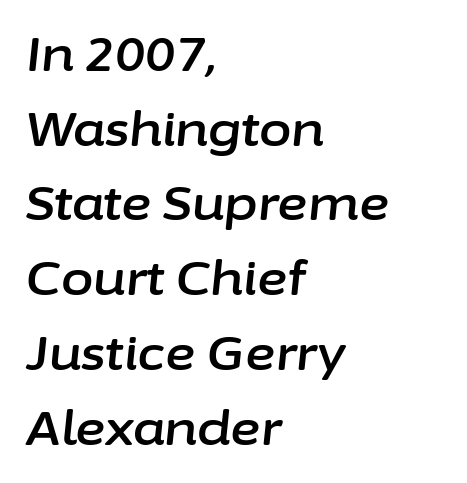
{"italic": "yes", "lean": "right", "slant_degrees": 6, "width": "normal", "stroke_contrast": "low", "x_height": "medium", "monospaced": "no", "underline": "no", "align": "left", "line_spacing": "normal", "line_spacing_ratio": 1.59, "letter_spacing": "normal", "letter_spacing_em": 0.0, "glyph_px": 47}
